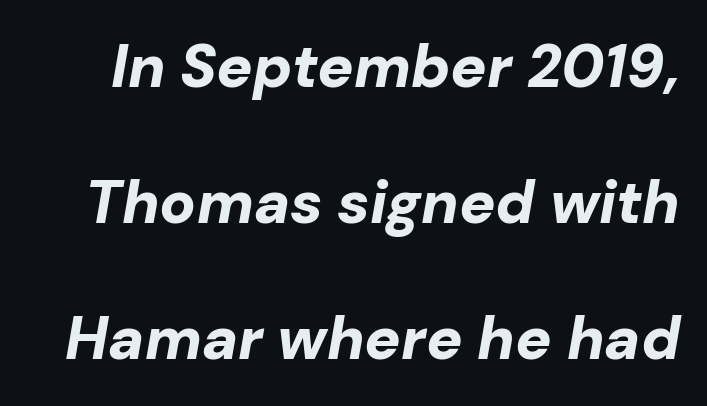
{"italic": "yes", "lean": "right", "slant_degrees": 10, "bold": "yes", "weight": "bold", "width": "normal", "stroke_contrast": "low", "x_height": "medium", "monospaced": "no", "underline": "no", "line_spacing": "loose", "line_spacing_ratio": 2.27, "letter_spacing": "normal", "letter_spacing_em": 0.0, "glyph_px": 60}
